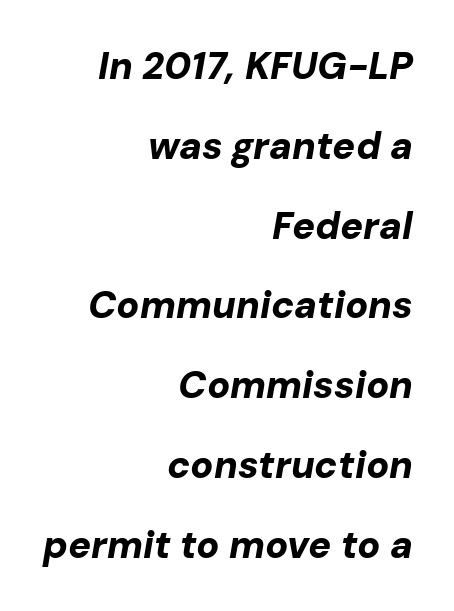
{"italic": "yes", "lean": "right", "slant_degrees": 10, "bold": "yes", "weight": "bold", "width": "normal", "stroke_contrast": "low", "x_height": "medium", "monospaced": "no", "underline": "no", "align": "right", "line_spacing": "loose", "line_spacing_ratio": 2.1, "letter_spacing": "normal", "letter_spacing_em": 0.0, "glyph_px": 38}
